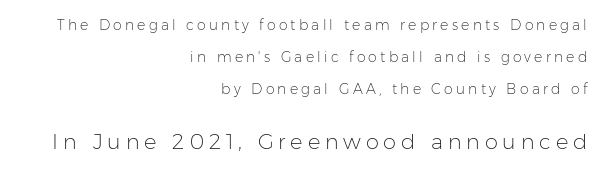
In terms of letterspacing, this is a distinctly airy, spread setting. Horizontally, the lines are justified to the trailing edge only. A light-to-regular cut is what we see here. Note: smaller setting up top, larger setting below.
